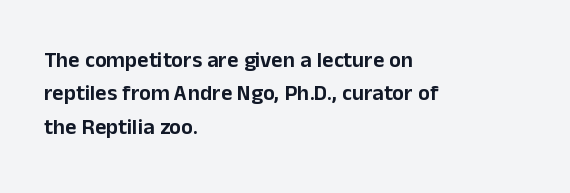
{"italic": "no", "underline": "no", "align": "left", "line_spacing": "normal", "line_spacing_ratio": 1.52, "letter_spacing": "normal", "letter_spacing_em": 0.0, "glyph_px": 22}
